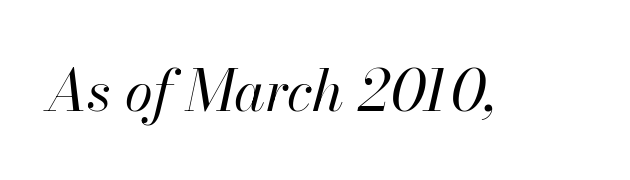
This is oblique type, the kind used for emphasis or titles. The gaps between neighbouring characters are ordinary and unremarkable. The foot of each line stays bare and open. Each letter keeps its own natural width here, so spacing adapts to shape. Bold? No — there's no thickening of the strokes.
